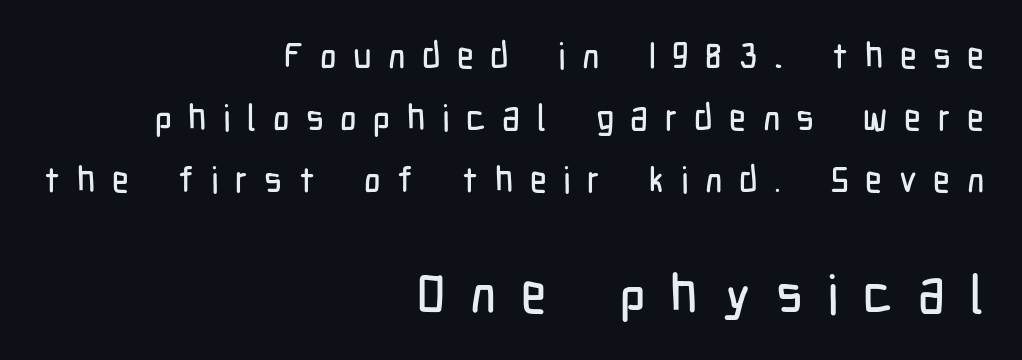
The image shows 54 px condensed sans-serif type, upright; set right-aligned, line spacing 1.72x, unusually wide letter spacing (+0.46 em), not underlined; the second (bottom) block is 1.5x larger; low stroke contrast and a medium x-height.
